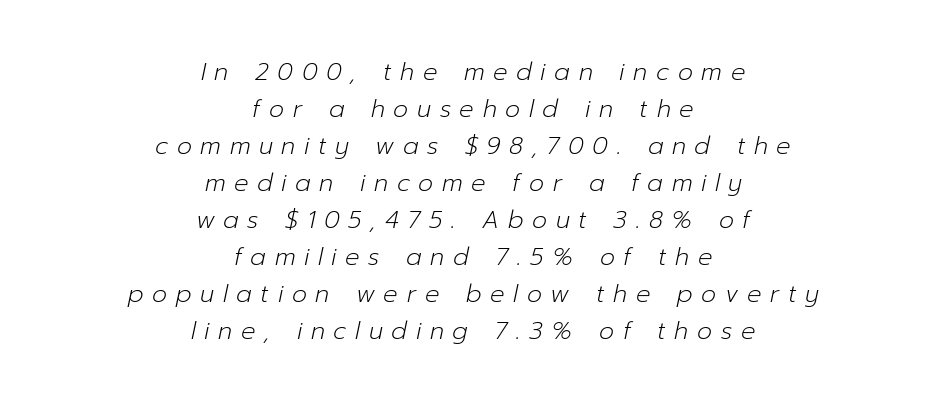
Bare-footed words on every line. Look at the tracking — it's clearly loosened, letters drifting apart. If you drew a line through each stem, it would be angled. The passage shown stacks its lines at a standard gap. Stem width sits at or under what a default text font uses. Visually the block forms a symmetrical silhouette, jagged on both flanks.
